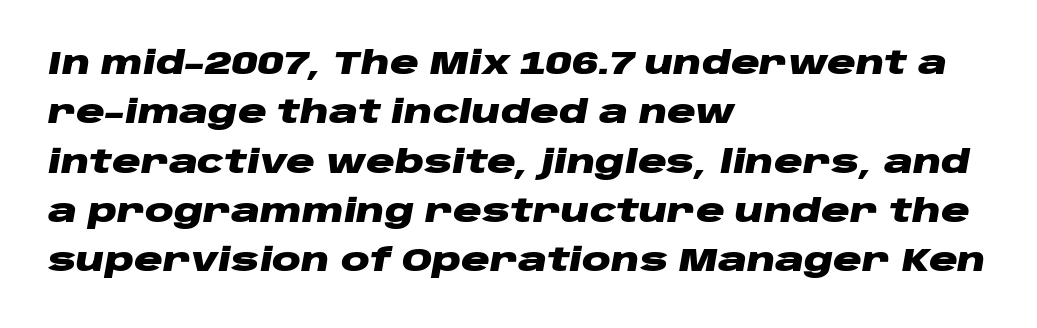
The image shows 32 px heavy, wide type, italic (leaning right); set left-aligned, normal line spacing (1.54x), normal letter spacing, not underlined; low stroke contrast and a large x-height.
